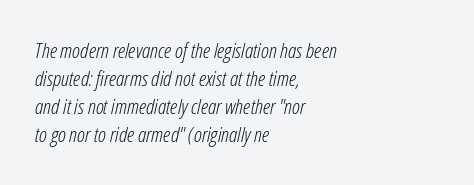
{"italic": "yes", "lean": "right", "slant_degrees": 12, "bold": "no", "underline": "no", "align": "left", "line_spacing": "normal", "line_spacing_ratio": 1.34, "letter_spacing": "normal", "letter_spacing_em": 0.0, "glyph_px": 21}
